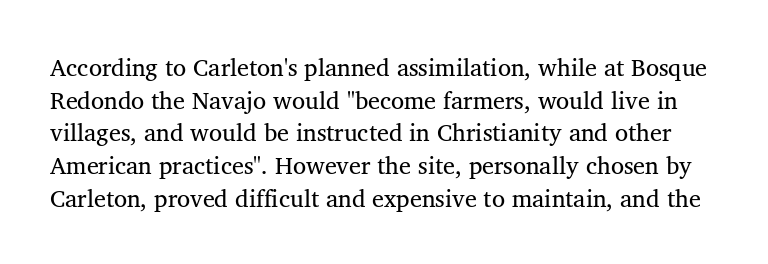
The image shows 24 px text type, upright; set normal line spacing (1.36x), normal letter spacing, not underlined.
